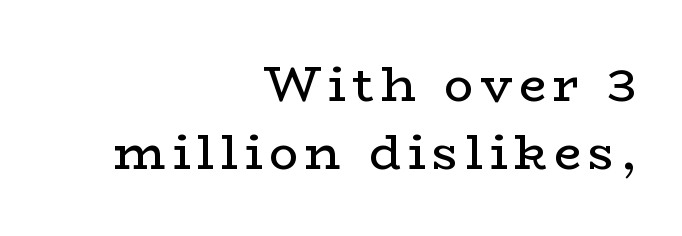
Q: Is the text bold? A: No.
Q: Is the text italic (slanted)? A: No, it is upright.
Q: Is the typeface a serif or a sans-serif typeface? A: Serif.
Q: Is the text underlined? A: No.
Q: How is the paragraph aligned? A: Right-aligned.
Q: Is the spacing between lines tight, normal or loose? A: Normal.
Q: Width (condensed, normal, or wide)? A: Wide.
Q: Stroke contrast? A: Low.
Q: x-height? A: Medium.
Q: Monospaced? A: No.
